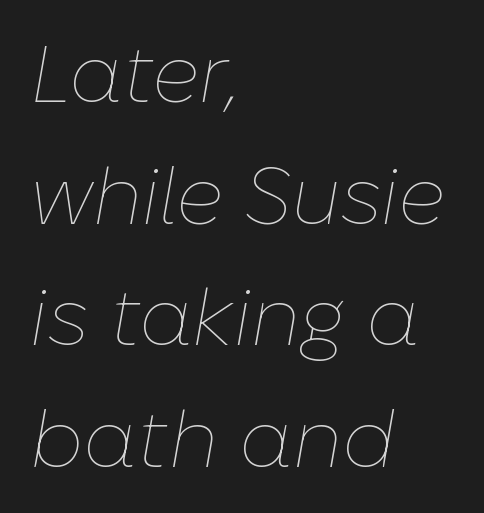
Designer's note — italics engaged. Whoever set this chose a conventional vertical rhythm. These lines are rendered in a variable-pitch font. The zone under the glyphs is completely vacant.
